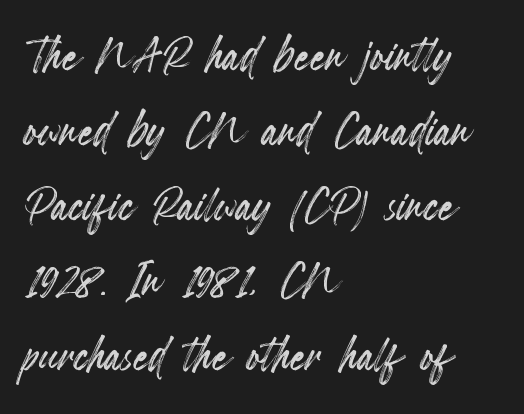
The face used here is proportionally spaced, like ordinary book or web type. No word sits above an underline. Each line starts at the same left margin while the right side varies. Does extra space separate the letters? No, they use regular spacing.
